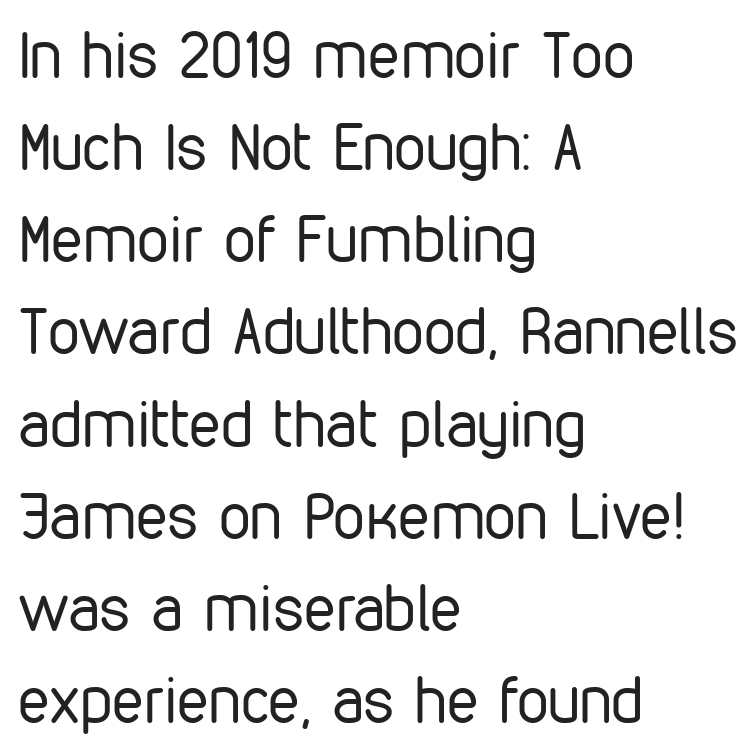
{"serif": "no", "italic": "no", "bold": "no", "weight": "regular", "width": "condensed", "stroke_contrast": "low", "x_height": "medium", "monospaced": "no", "underline": "no", "align": "left", "line_spacing": "normal", "line_spacing_ratio": 1.44, "letter_spacing": "normal", "letter_spacing_em": 0.0, "glyph_px": 64}
